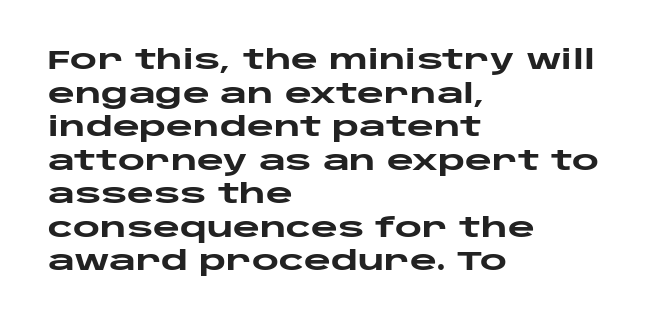
Q: Is the text bold? A: Yes.
Q: Is the text italic (slanted)? A: No, it is upright.
Q: Is the text underlined? A: No.
Q: How is the paragraph aligned? A: Left-aligned.
Q: Is the spacing between letters normal or unusually wide? A: Normal.
Q: Is the spacing between lines tight, normal or loose? A: Normal.
